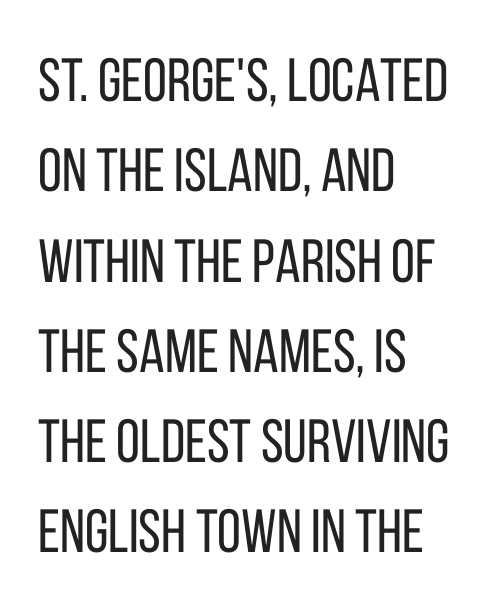
The image shows 61 px regular-weight, condensed sans-serif type, upright; set left-aligned, normal line spacing (1.48x), normal letter spacing, not underlined; low stroke contrast and a large x-height.
